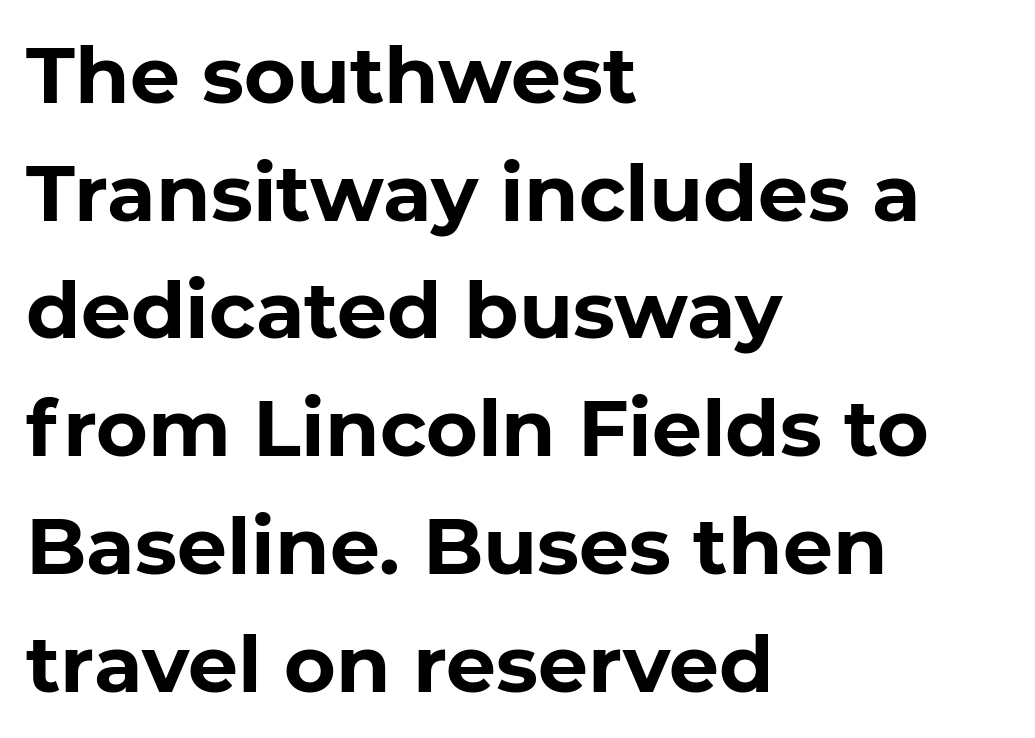
Standard letterfit; no display-style spreading of the glyphs. Decoration check: the copy has no underline. The passage shown is emphatically bold. Looks like regular typesetting: each glyph gets only the width it needs.
